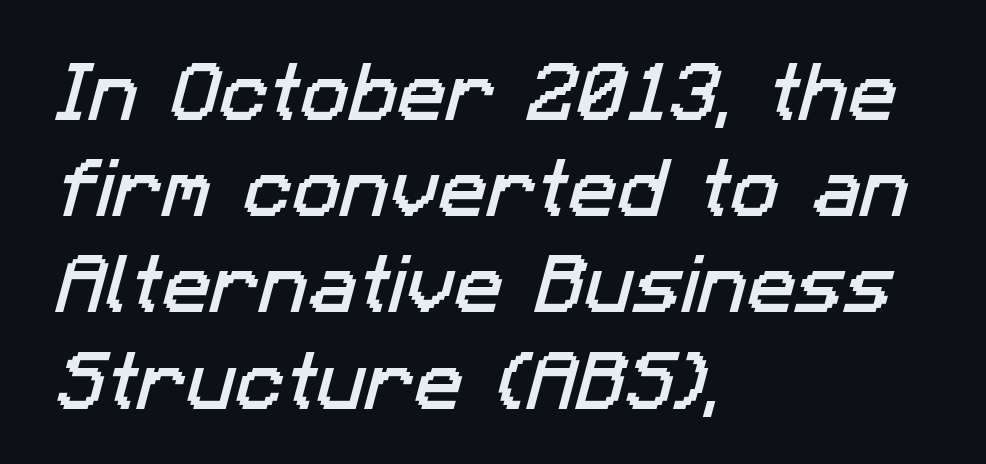
{"serif": "no", "width": "normal", "stroke_contrast": "low", "x_height": "medium", "monospaced": "no", "underline": "no", "align": "left", "line_spacing": "normal", "line_spacing_ratio": 1.48, "letter_spacing": "normal", "letter_spacing_em": 0.0, "glyph_px": 65}
